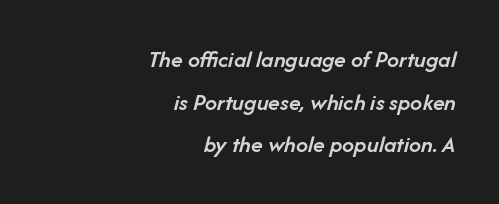
Reading down the block, your eye finds every line finishing at a fixed right position. The gap between lines stays unmarked. Set as a demibold, roughly 600 on the weight scale. You can tell it's italic because the verticals aren't actually vertical.
